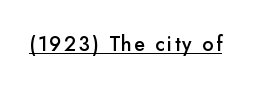
Q: Is the text bold? A: Semi-bold.
Q: Is the text italic (slanted)? A: No, it is upright.
Q: Is the text underlined? A: Yes.
